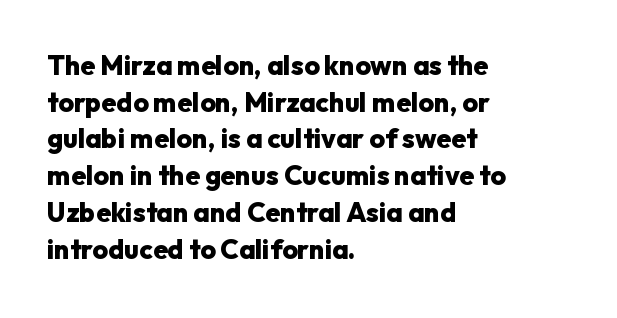
Q: Is the text bold? A: Yes.
Q: Is the text italic (slanted)? A: No, it is upright.
Q: Is the text underlined? A: No.
Q: How is the paragraph aligned? A: Left-aligned.
Q: Is the spacing between letters normal or unusually wide? A: Normal.
Q: Is the spacing between lines tight, normal or loose? A: Normal.
